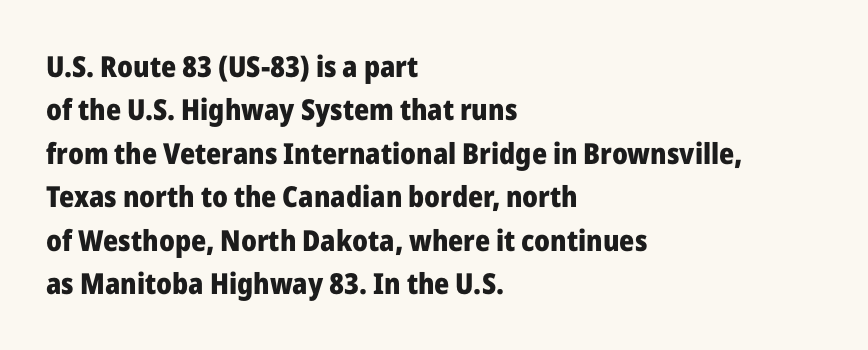
Is this a fixed-width face? No — the glyphs have proportional, varying widths. If you drew a ruler down the left edge, every line would touch it. Honestly, the row spacing looks completely unremarkable. A roman cut, with each character standing at attention. Lines of text with bare space underneath. Default kerning and tracking; the words read as compact shapes.
